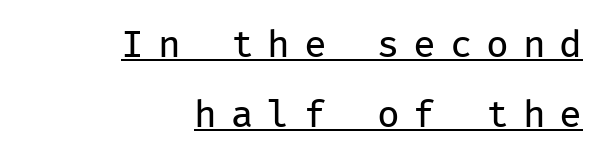
The image shows 38 px regular-weight sans-serif type, upright, monospaced; set right-aligned, line spacing 1.84x, unusually wide letter spacing (+0.36 em), underlined; low stroke contrast and a medium x-height.
